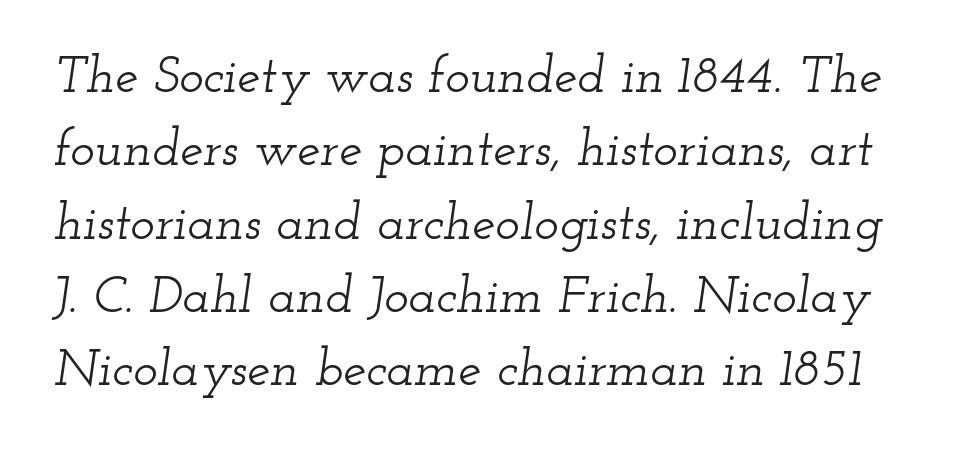
The image shows 52 px wide serif type, italic (leaning right); set normal line spacing (1.41x), normal letter spacing, not underlined; low stroke contrast and a small x-height.
